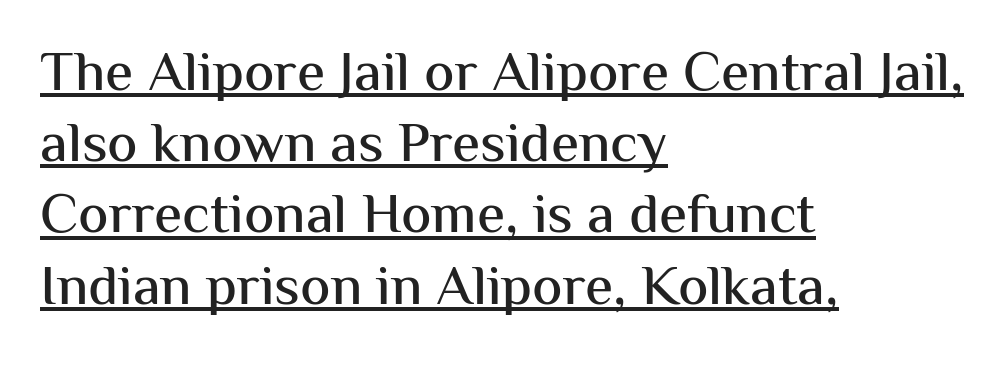
The image shows 57 px sans-serif type, upright; set left-aligned, normal line spacing (1.25x), normal letter spacing, underlined; medium stroke contrast and a medium x-height.
